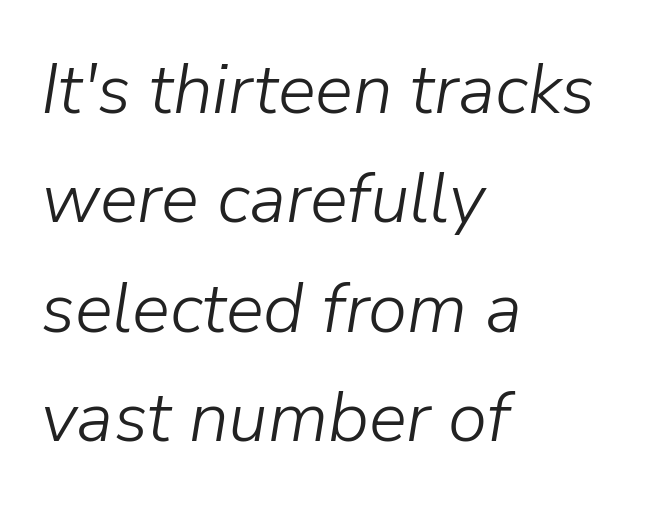
Slanted lettering throughout. Is the block centered? No — it sits flush against the left margin. The space directly below the letters is spotless. Standard letterfit; no display-style spreading of the glyphs. Is this a fixed-width face? No — the glyphs have proportional, varying widths. Ink coverage per letter is moderate at most.
